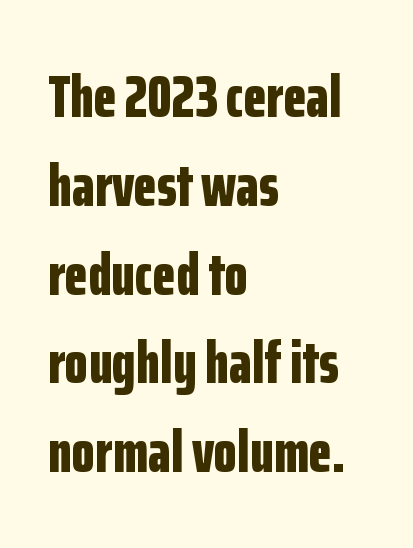
{"serif": "no", "italic": "no", "bold": "yes", "weight": "bold", "width": "condensed", "stroke_contrast": "low", "x_height": "medium", "monospaced": "no", "underline": "no", "align": "left", "line_spacing": "normal", "line_spacing_ratio": 1.48, "letter_spacing": "normal", "letter_spacing_em": 0.0, "glyph_px": 60}
